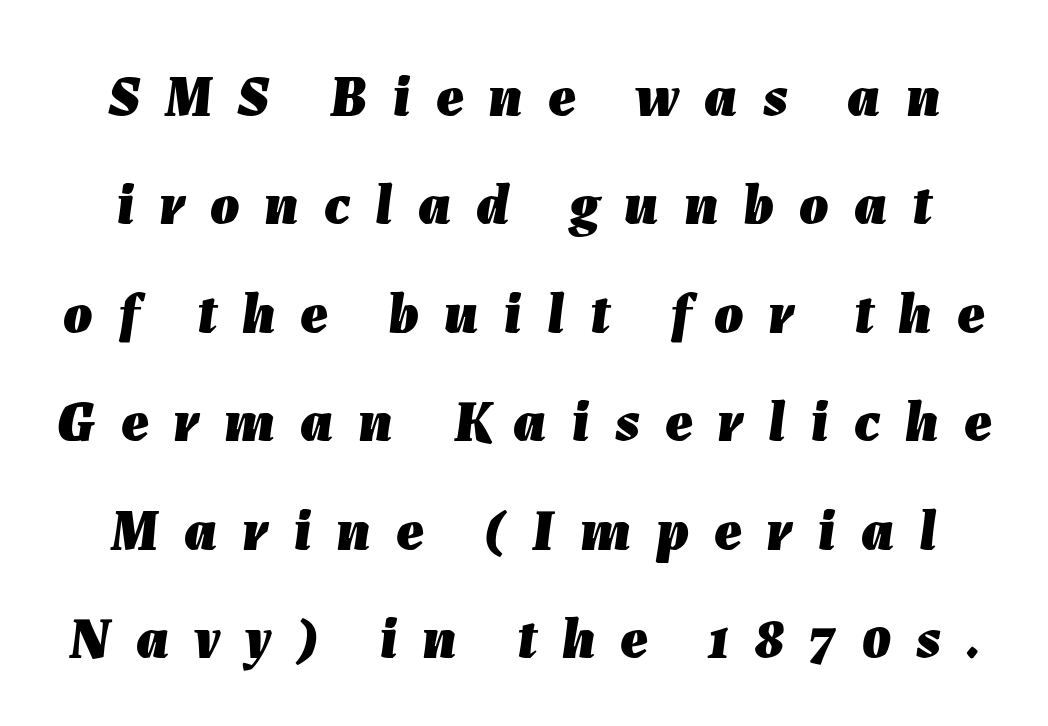
Honestly, there is no underline to notice here at all. Is this a fixed-width face? No — the glyphs have proportional, varying widths. The letters are bold, with thick, heavy strokes. The gaps between neighbouring characters are conspicuously large.
